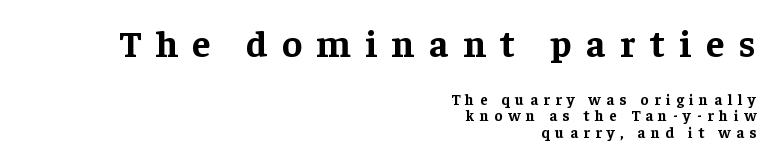
Q: Is the text bold? A: Yes.
Q: Is the text italic (slanted)? A: No, it is upright.
Q: Is the typeface a serif or a sans-serif typeface? A: Serif.
Q: Is the text underlined? A: No.
Q: How is the paragraph aligned? A: Right-aligned.
Q: Is the spacing between letters normal or unusually wide? A: Unusually wide.
Q: Is the spacing between lines tight, normal or loose? A: Tight.
Q: Which block of text is set in a larger size, the first (top) or the second (bottom)? A: The first (top) one.
Q: Width (condensed, normal, or wide)? A: Normal.
Q: Stroke contrast? A: Low.
Q: x-height? A: Medium.
Q: Monospaced? A: No.
